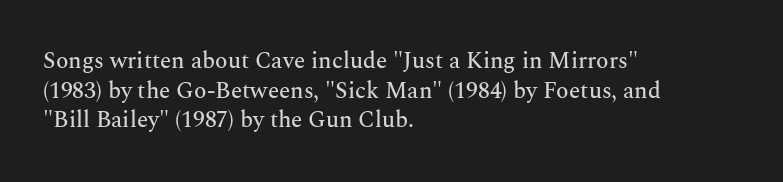
The image shows 23 px text type, upright; set left-aligned, normal line spacing (1.29x), normal letter spacing, not underlined.
